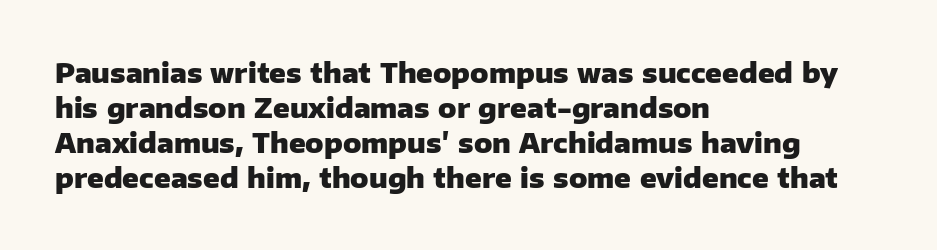
Is there much room between lines? A standard amount, neither cramped nor airy. Emphasis by weight is at full strength: bold. Each word holds together tightly as a unit, with standard inter-letter gaps. Rule under the text: the space is simply empty. Style check: upright. Does the copy run flush right? No — it runs flush left.
